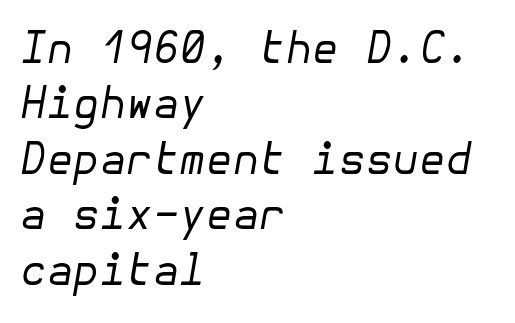
{"italic": "yes", "lean": "right", "slant_degrees": 10, "bold": "no", "weight": "regular", "width": "normal", "stroke_contrast": "low", "x_height": "medium", "underline": "no", "align": "left", "line_spacing": "normal", "line_spacing_ratio": 1.29, "letter_spacing": "normal", "letter_spacing_em": 0.0, "glyph_px": 43}
